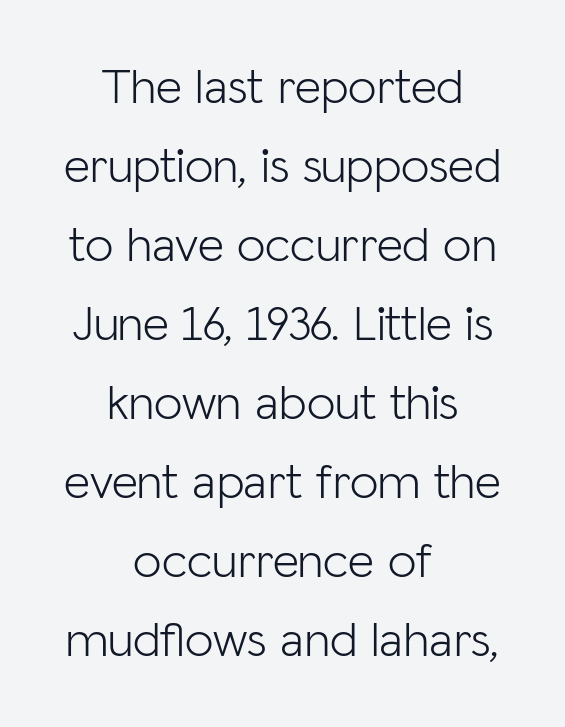
Q: Is the text bold? A: No.
Q: Is the text italic (slanted)? A: No, it is upright.
Q: Is the typeface a serif or a sans-serif typeface? A: Sans-serif.
Q: Is the text underlined? A: No.
Q: How is the paragraph aligned? A: Centered.
Q: Is the spacing between letters normal or unusually wide? A: Normal.
Q: Is the spacing between lines tight, normal or loose? A: Normal.
Q: Width (condensed, normal, or wide)? A: Normal.
Q: Stroke contrast? A: Low.
Q: x-height? A: Medium.
Q: Monospaced? A: No.
